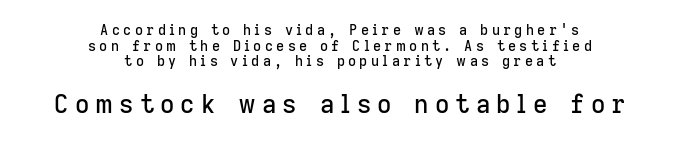
Q: Is the text italic (slanted)? A: No, it is upright.
Q: Is the text underlined? A: No.
Q: How is the paragraph aligned? A: Centered.
Q: Is the spacing between letters normal or unusually wide? A: Unusually wide.
Q: Is the spacing between lines tight, normal or loose? A: Tight.
Q: Which block of text is set in a larger size, the first (top) or the second (bottom)? A: The second (bottom) one.
